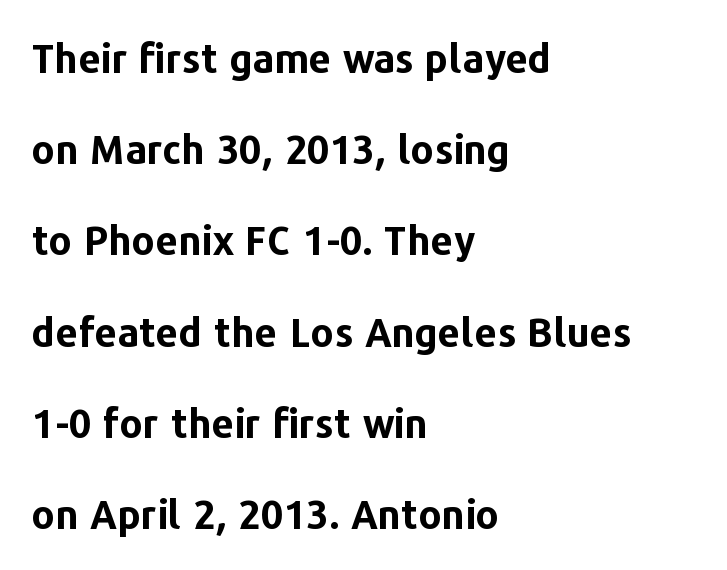
Q: Is the text bold? A: Yes.
Q: Is the text italic (slanted)? A: No, it is upright.
Q: Is the typeface a serif or a sans-serif typeface? A: Sans-serif.
Q: Is the text underlined? A: No.
Q: How is the paragraph aligned? A: Left-aligned.
Q: Is the spacing between letters normal or unusually wide? A: Normal.
Q: Is the spacing between lines tight, normal or loose? A: Loose.
Q: Width (condensed, normal, or wide)? A: Normal.
Q: Stroke contrast? A: Low.
Q: x-height? A: Medium.
Q: Monospaced? A: No.
